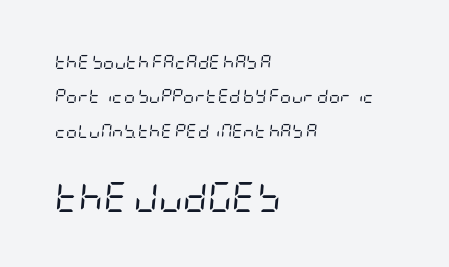
{"italic": "yes", "lean": "right", "slant_degrees": 5, "bold": "no", "weight": "regular", "width": "condensed", "stroke_contrast": "low", "x_height": "large", "underline": "no", "align": "left", "line_spacing": "loose", "line_spacing_ratio": 2.45, "letter_spacing": "normal", "letter_spacing_em": 0.0, "larger_block": "second", "size_ratio": 2.14, "glyph_px": 30}
